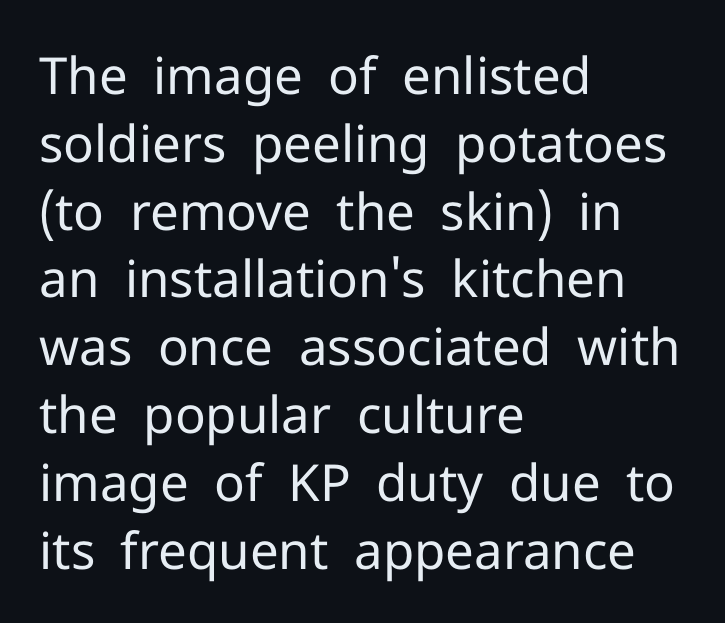
{"serif": "no", "italic": "no", "bold": "no", "weight": "regular", "width": "normal", "stroke_contrast": "low", "x_height": "medium", "monospaced": "no", "underline": "no", "align": "left", "line_spacing": "normal", "line_spacing_ratio": 1.33, "letter_spacing": "normal", "letter_spacing_em": 0.0, "glyph_px": 51}
